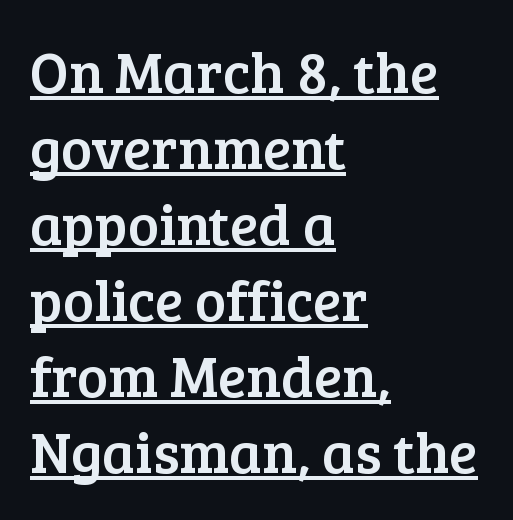
Spacing verdict: proportional, widths tailored to each character. Italic: no, the glyphs are upright roman. The leading is moderate, giving the passage an even texture. Each letter's strokes conclude with small projecting serifs. Compared with typical body copy, the letter spacing here is the same. You can see a thin bar hugging the bottom of the glyphs.
